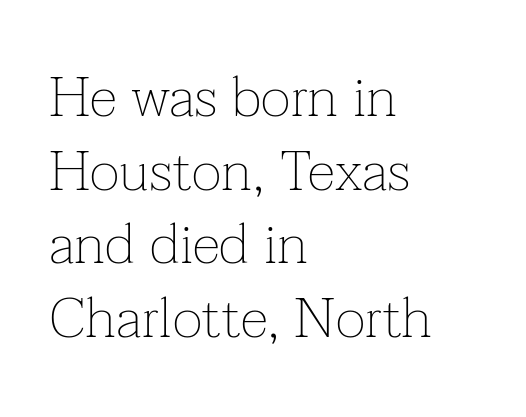
The image shows 57 px thin serif type, upright; set left-aligned, normal line spacing (1.29x), normal letter spacing, not underlined; low stroke contrast and a medium x-height.
